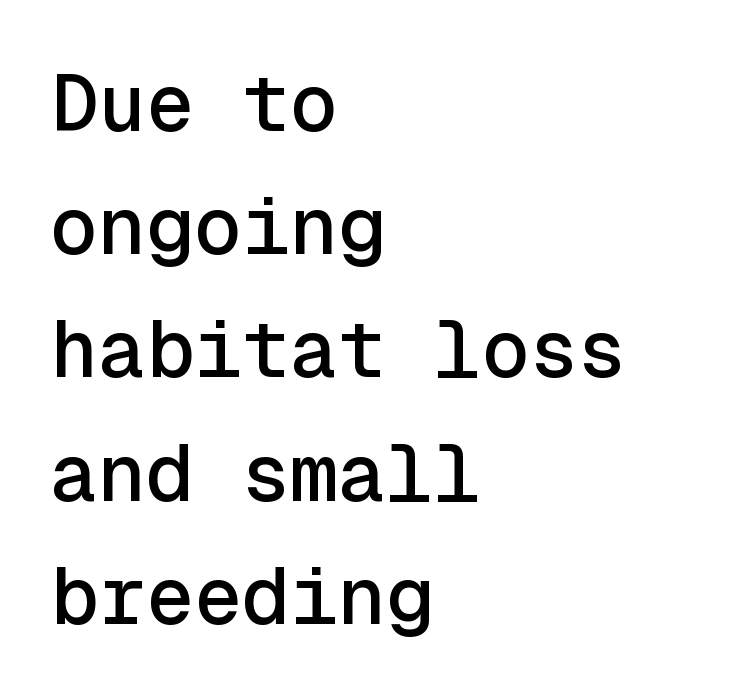
The image shows 80 px sans-serif type, upright, monospaced; set left-aligned, normal line spacing (1.54x), normal letter spacing, not underlined; a medium x-height.
